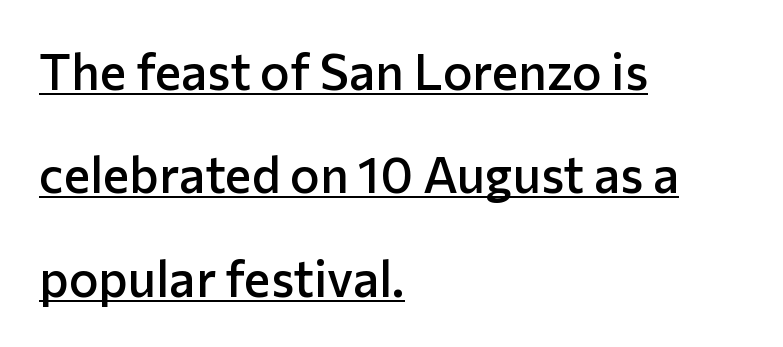
The image shows 50 px semibold sans-serif type, upright; set left-aligned, loose line spacing (2.07x), normal letter spacing, underlined; low stroke contrast and a medium x-height.
